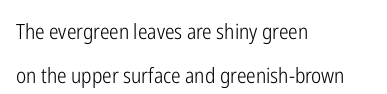
Q: Is the text bold? A: No.
Q: Is the text italic (slanted)? A: No, it is upright.
Q: Is the text underlined? A: No.
Q: How is the paragraph aligned? A: Left-aligned.
Q: Is the spacing between letters normal or unusually wide? A: Normal.
Q: Is the spacing between lines tight, normal or loose? A: Loose.
